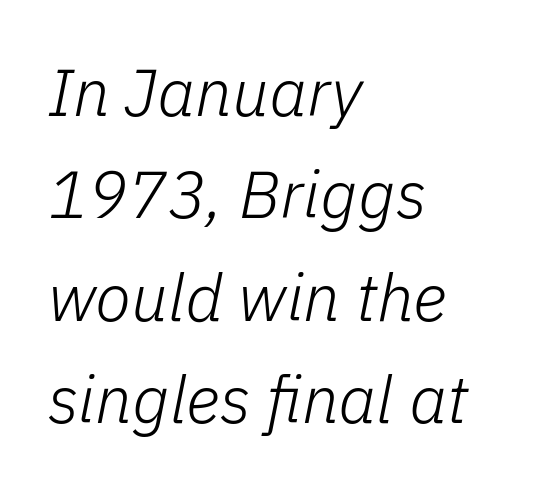
The image shows 66 px light type, italic (leaning right); set left-aligned, normal line spacing (1.55x), normal letter spacing, not underlined; low stroke contrast and a medium x-height.
